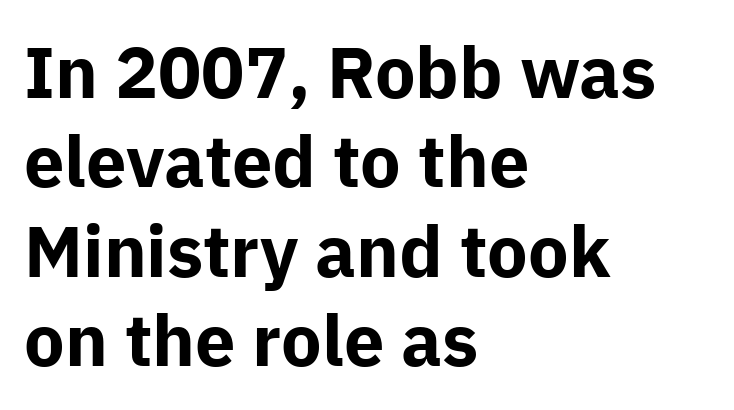
{"serif": "no", "italic": "no", "bold": "yes", "weight": "bold", "width": "normal", "stroke_contrast": "low", "x_height": "medium", "monospaced": "no", "underline": "no", "align": "left", "line_spacing_ratio": 1.24, "letter_spacing": "normal", "letter_spacing_em": 0.0, "glyph_px": 72}
